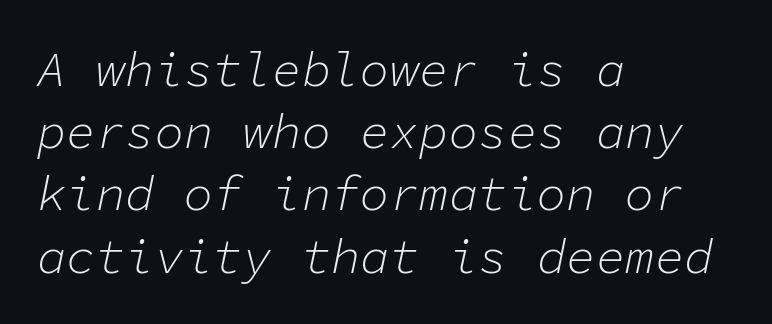
{"italic": "yes", "lean": "right", "slant_degrees": 11, "bold": "no", "weight": "light", "width": "normal", "stroke_contrast": "low", "x_height": "medium", "monospaced": "yes", "underline": "no", "align": "left", "line_spacing": "normal", "line_spacing_ratio": 1.27, "letter_spacing": "normal", "letter_spacing_em": 0.0, "glyph_px": 49}
